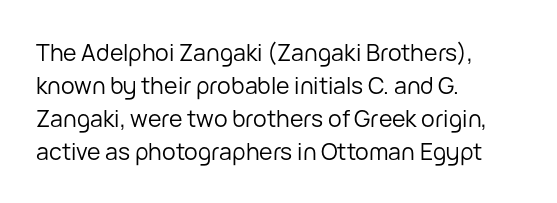
{"italic": "no", "bold": "no", "underline": "no", "align": "left", "line_spacing": "normal", "line_spacing_ratio": 1.43, "letter_spacing": "normal", "letter_spacing_em": 0.0, "glyph_px": 23}
